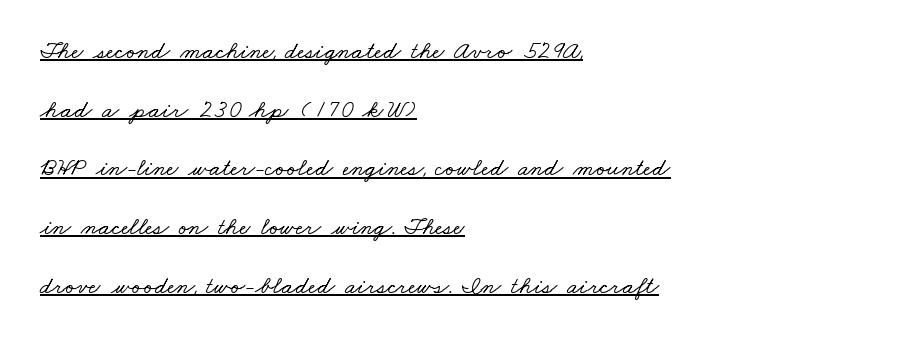
{"underline": "yes", "align": "left", "line_spacing": "loose", "line_spacing_ratio": 2.35, "letter_spacing": "normal", "letter_spacing_em": 0.0, "glyph_px": 25}
